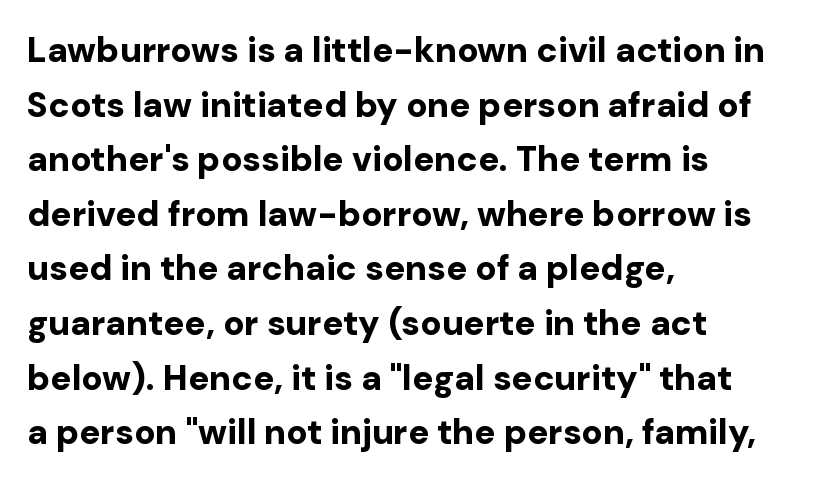
{"serif": "no", "italic": "no", "bold": "yes", "weight": "bold", "width": "normal", "stroke_contrast": "low", "x_height": "medium", "monospaced": "no", "underline": "no", "align": "left", "line_spacing": "normal", "line_spacing_ratio": 1.56, "letter_spacing": "normal", "letter_spacing_em": 0.0, "glyph_px": 35}
